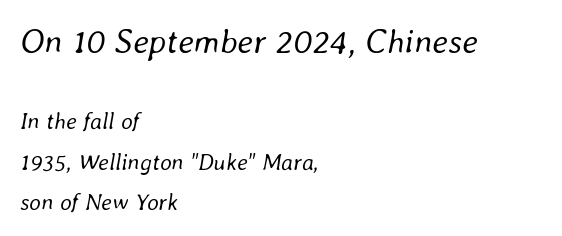
The image shows 34 px regular-weight type, italic (leaning right); set left-aligned, line spacing 1.76x, normal letter spacing, not underlined; the first (top) block is 1.48x larger; low stroke contrast and a medium x-height.
